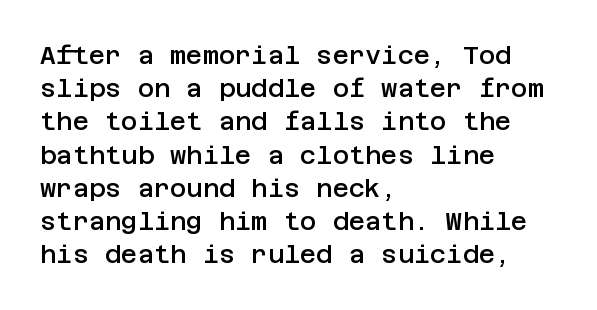
Which margin do the lines hug? The left one — the right edge is uneven. The space beneath each line is pristine and unruled. The line texture is even and compact thanks to regular tracking. Line spacing here is normal. The face used here is a semibold: visibly heavier than regular, lighter than bold.
